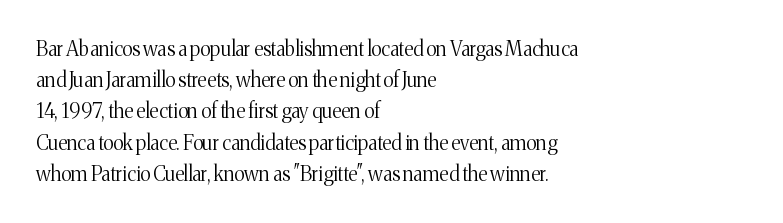
Q: Is the text bold? A: No.
Q: Is the text italic (slanted)? A: No, it is upright.
Q: Is the text underlined? A: No.
Q: How is the paragraph aligned? A: Left-aligned.
Q: Is the spacing between letters normal or unusually wide? A: Normal.
Q: Is the spacing between lines tight, normal or loose? A: Normal.
